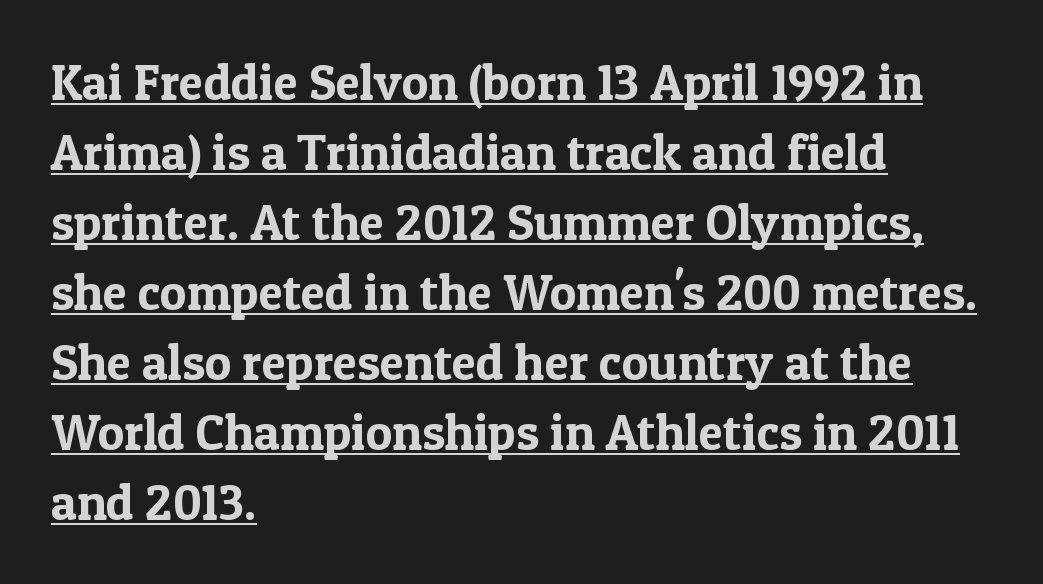
The image shows 50 px serif type, upright; set left-aligned, normal line spacing (1.4x), normal letter spacing, underlined; a medium x-height.
